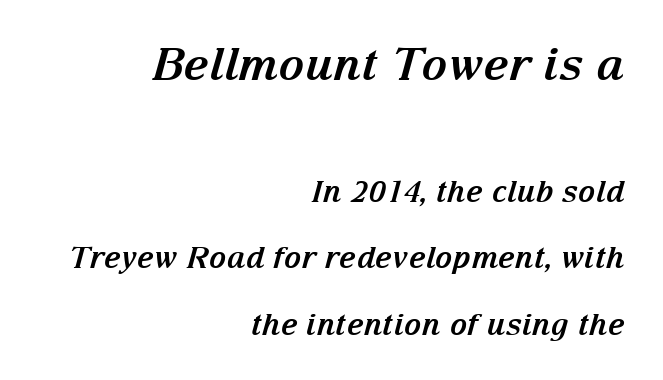
Q: Is the text bold? A: Yes.
Q: Is the text italic (slanted)? A: Yes, it leans right by about 15 degrees.
Q: Is the typeface a serif or a sans-serif typeface? A: Serif.
Q: Is the text underlined? A: No.
Q: How is the paragraph aligned? A: Right-aligned.
Q: Is the spacing between letters normal or unusually wide? A: Normal.
Q: Is the spacing between lines tight, normal or loose? A: Loose.
Q: Which block of text is set in a larger size, the first (top) or the second (bottom)? A: The first (top) one.
Q: Width (condensed, normal, or wide)? A: Normal.
Q: Stroke contrast? A: Medium.
Q: x-height? A: Medium.
Q: Monospaced? A: No.
